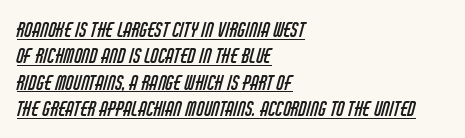
Somebody hit Ctrl+U on this one — the words are underlined. A light-to-regular cut is what we see here. Whoever set this chose a conventional vertical rhythm. Alignment: flush left.
